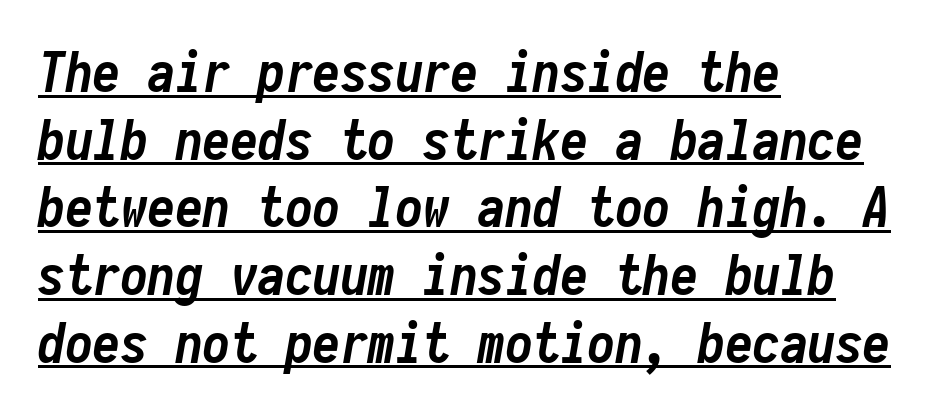
Q: Is the text bold? A: Yes.
Q: Is the text italic (slanted)? A: Yes, it leans right by about 10 degrees.
Q: Is the text underlined? A: Yes.
Q: How is the paragraph aligned? A: Left-aligned.
Q: Is the spacing between letters normal or unusually wide? A: Normal.
Q: Width (condensed, normal, or wide)? A: Condensed.
Q: Stroke contrast? A: Low.
Q: x-height? A: Medium.
Q: Monospaced? A: Yes.
